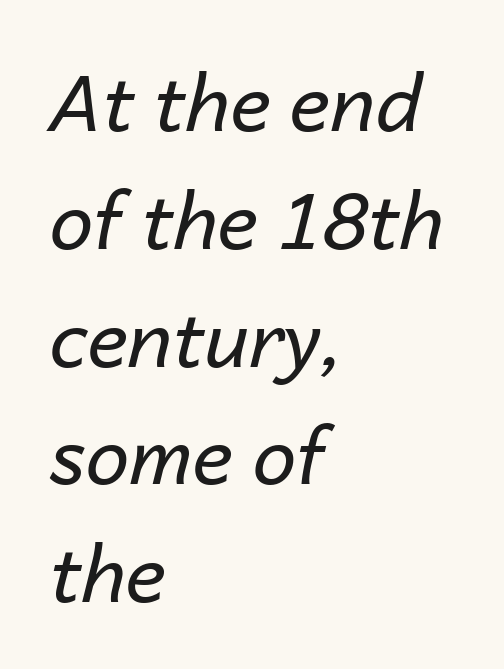
Students, observe: this is what conventionally led text looks like. The passage shown is typed in a proportional face where columns would drift. Bare-footed words on every line. When letters slant like this, we call the style italic.
